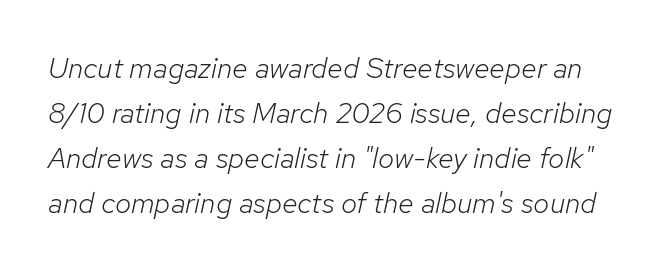
Q: Is the text bold? A: No.
Q: Is the text italic (slanted)? A: Yes, it leans right by about 12 degrees.
Q: Is the text underlined? A: No.
Q: Is the spacing between letters normal or unusually wide? A: Normal.
Q: Is the spacing between lines tight, normal or loose? A: Normal.
Q: Width (condensed, normal, or wide)? A: Normal.
Q: Stroke contrast? A: Low.
Q: x-height? A: Medium.
Q: Monospaced? A: No.
